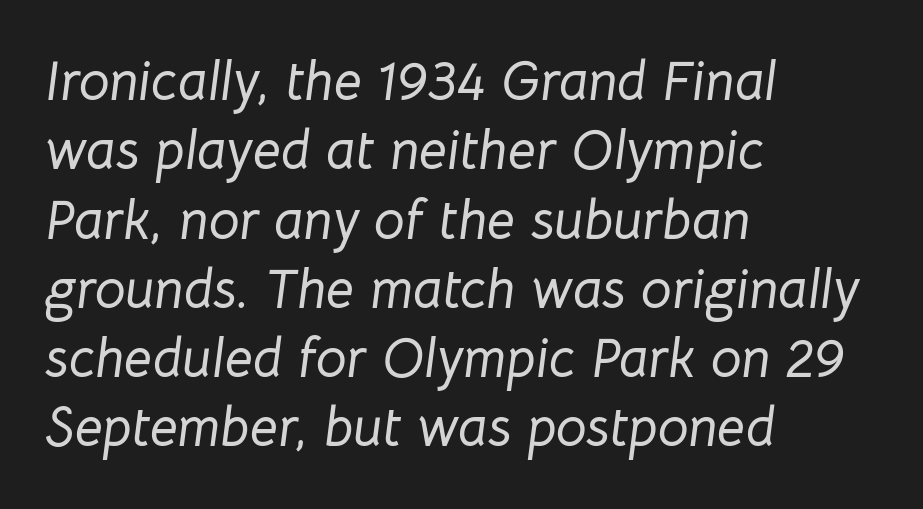
Q: Is the text italic (slanted)? A: Yes, it leans right by about 8 degrees.
Q: Is the text underlined? A: No.
Q: How is the paragraph aligned? A: Left-aligned.
Q: Is the spacing between letters normal or unusually wide? A: Normal.
Q: Is the spacing between lines tight, normal or loose? A: Normal.
Q: Width (condensed, normal, or wide)? A: Normal.
Q: Stroke contrast? A: Low.
Q: x-height? A: Medium.
Q: Monospaced? A: No.
